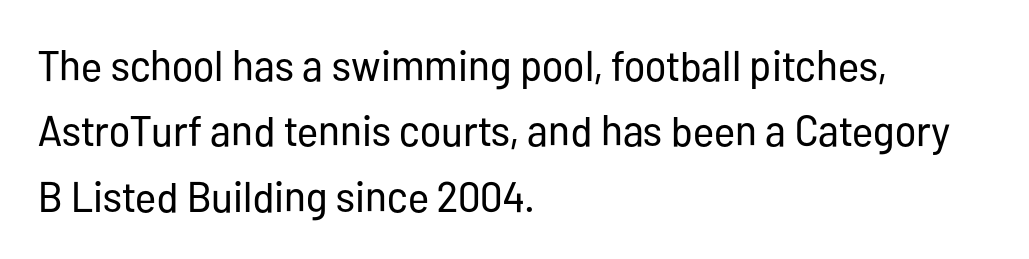
{"serif": "no", "italic": "no", "bold": "no", "weight": "regular", "width": "condensed", "stroke_contrast": "low", "x_height": "medium", "monospaced": "no", "underline": "no", "align": "left", "line_spacing": "normal", "line_spacing_ratio": 1.52, "letter_spacing": "normal", "letter_spacing_em": 0.0, "glyph_px": 43}
